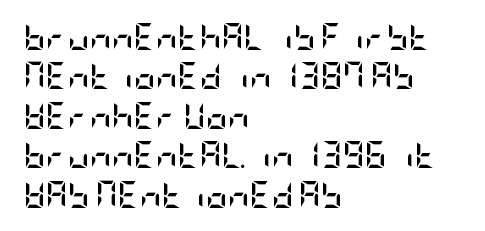
{"italic": "no", "bold": "yes", "underline": "no", "align": "left", "line_spacing": "normal", "line_spacing_ratio": 1.46, "letter_spacing": "normal", "letter_spacing_em": 0.0, "glyph_px": 27}
